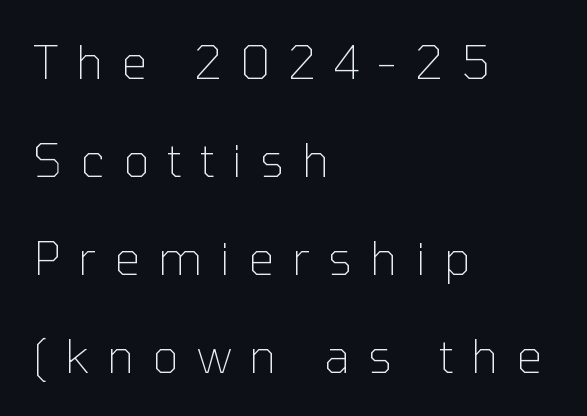
Whoever set this chose breathing room over compactness in the vertical rhythm. Characters follow at a spacing far wider than the type designer built in. The characters are drawn with everyday or finer stroke widths. Rule under the text: the space is simply empty.
